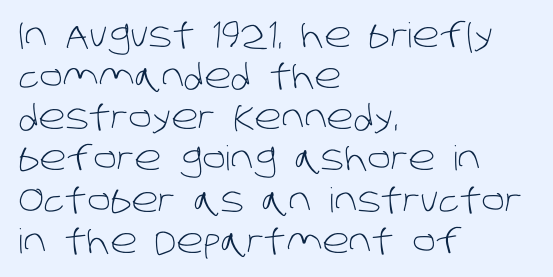
{"serif": "no", "bold": "no", "weight": "light", "width": "normal", "stroke_contrast": "low", "x_height": "large", "monospaced": "no", "underline": "no", "align": "left", "line_spacing_ratio": 1.21, "letter_spacing": "normal", "letter_spacing_em": 0.0, "glyph_px": 34}
